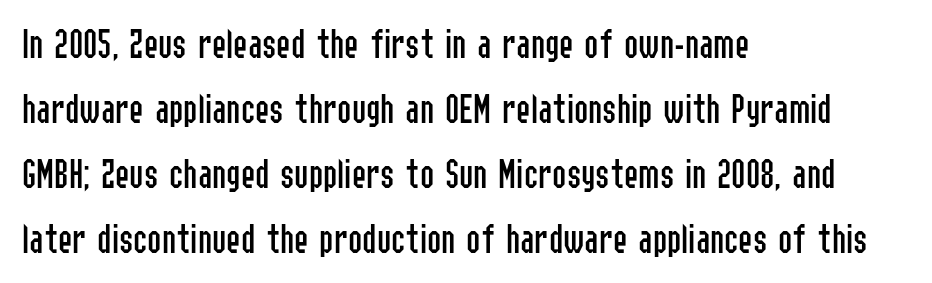
Q: Is the text bold? A: No.
Q: Is the text italic (slanted)? A: No, it is upright.
Q: Is the typeface a serif or a sans-serif typeface? A: Sans-serif.
Q: Is the text underlined? A: No.
Q: How is the paragraph aligned? A: Left-aligned.
Q: Is the spacing between letters normal or unusually wide? A: Normal.
Q: Is the spacing between lines tight, normal or loose? A: Normal.
Q: Width (condensed, normal, or wide)? A: Condensed.
Q: Stroke contrast? A: Low.
Q: x-height? A: Medium.
Q: Monospaced? A: No.
